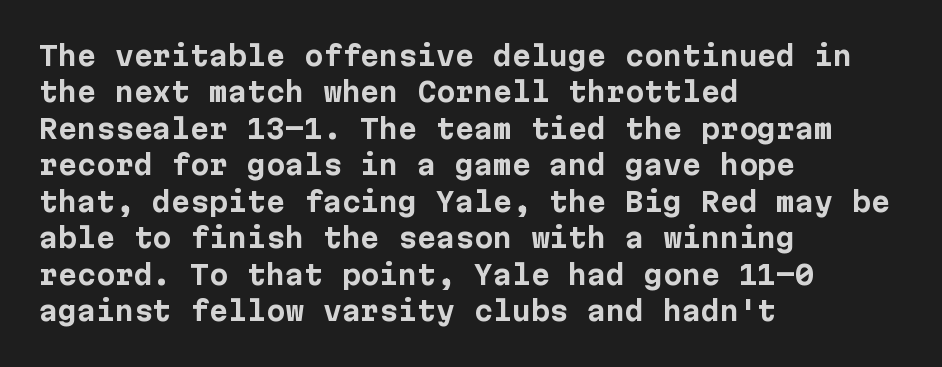
The image shows 27 px bold type, upright; set left-aligned, normal line spacing (1.35x), normal letter spacing, not underlined.
